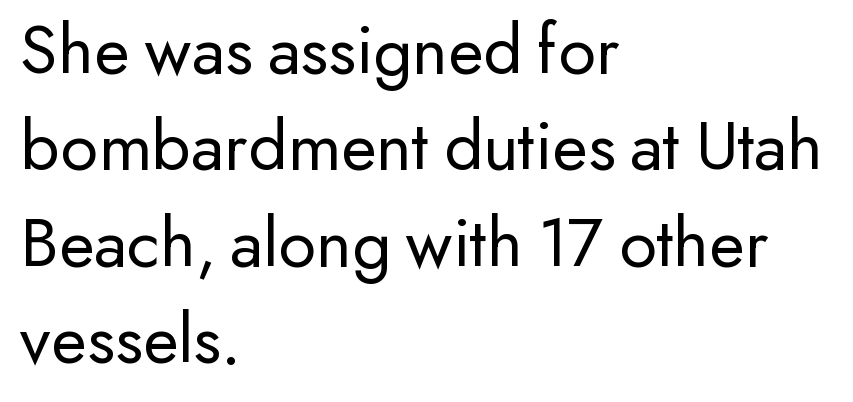
{"serif": "no", "italic": "no", "bold": "no", "weight": "regular", "width": "normal", "stroke_contrast": "low", "x_height": "small", "monospaced": "no", "underline": "no", "align": "left", "line_spacing": "normal", "line_spacing_ratio": 1.32, "letter_spacing": "normal", "letter_spacing_em": 0.0, "glyph_px": 73}
